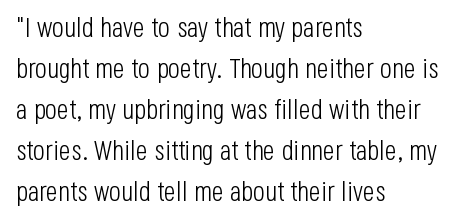
The image shows 28 px light, condensed sans-serif type, upright; set left-aligned, normal line spacing (1.46x), normal letter spacing, not underlined; low stroke contrast and a large x-height.
